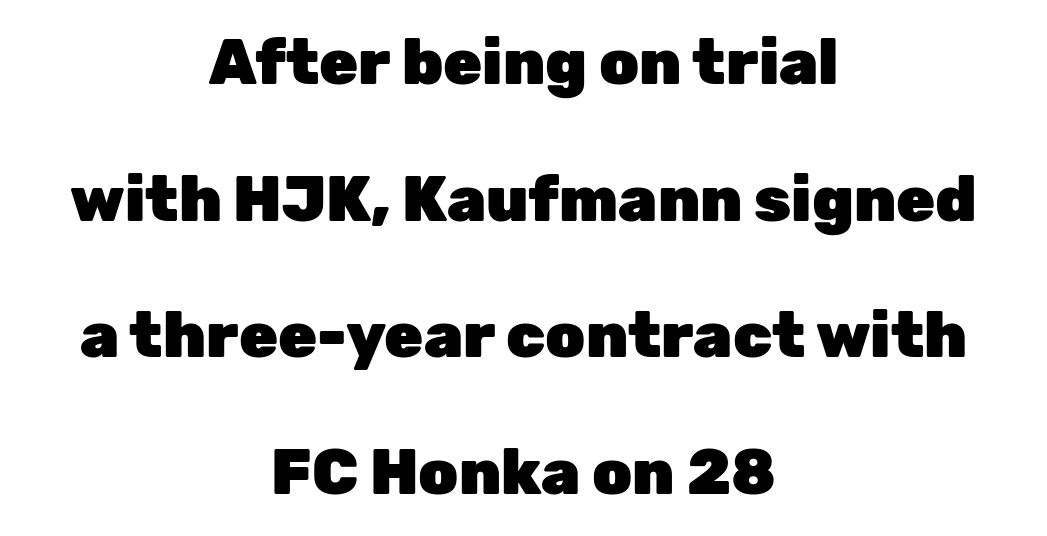
Vertical spacing — loose. Ordinary non-slanted type is in use. Both edges are ragged and mirror each other, which tells us the setting is centered. These lines are composed in type without serifs. A full-strength bold gives these letters their thick strokes. The specimen omits any rule beneath the text block's lines.
